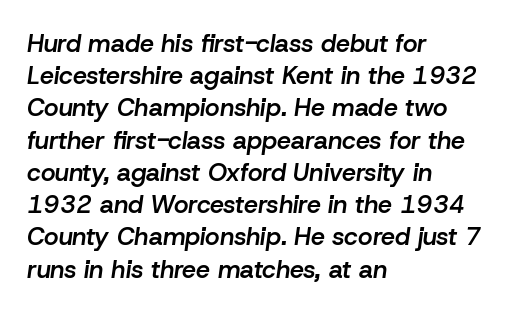
The image shows 25 px text type, italic (leaning right); set left-aligned, normal line spacing (1.29x), normal letter spacing, not underlined.
